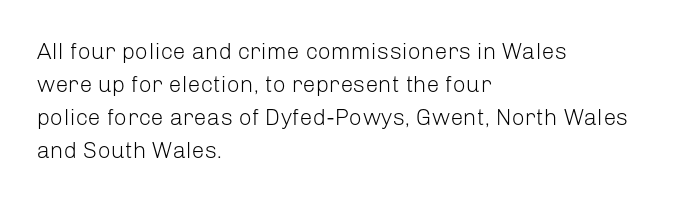
Honestly, the row spacing looks completely unremarkable. Caption: face not bold, strokes unweighted. Posture: vertical. This rendering features lettering with no underline. The setting favours the left margin, as ordinary paragraphs usually do.
